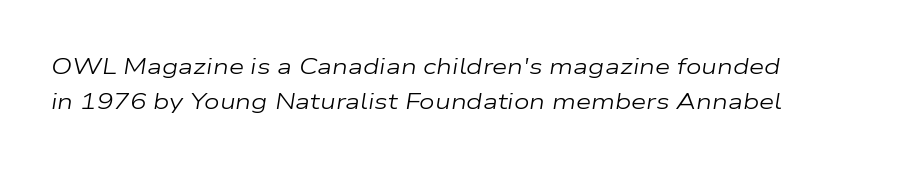
Does the copy run flush right? No — it runs flush left. Short note: letters normally spaced. Quick note: interline space is typical. The string is rendered with underlining switched off.
